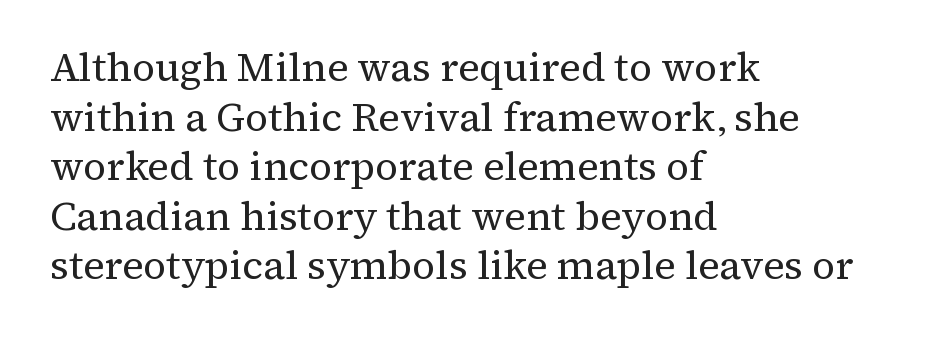
Note the varied advance widths — an 'i' is clearly narrower than an 'm'. Notice how the passage keeps a crisp vertical edge on the left only. Type without underlining. No extra tracking has been applied to these lines.
